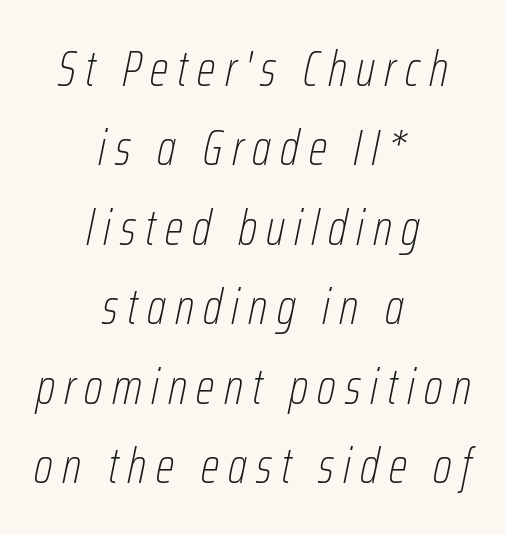
Beneath every word, the page is bare. The rendering positions every line midway between the sides. Does the lettering tilt? It does — this is italic. On a weight scale, this lands at 450 or below. The block of text has a typical density, with ordinary space between rows.
